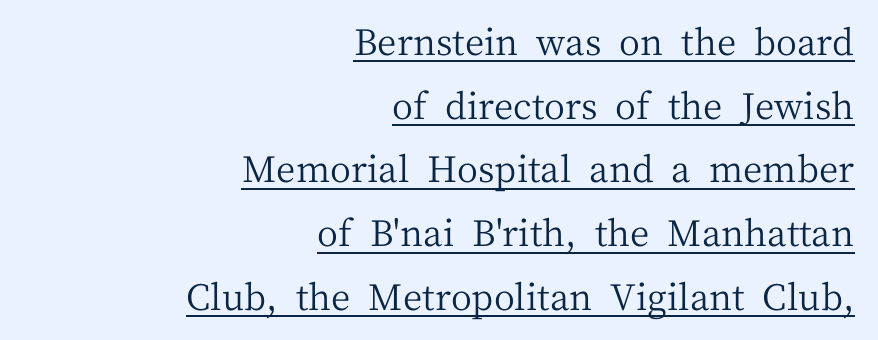
{"serif": "yes", "italic": "no", "bold": "no", "weight": "regular", "width": "normal", "stroke_contrast": "medium", "x_height": "medium", "monospaced": "no", "underline": "yes", "align": "right", "line_spacing_ratio": 1.77, "letter_spacing": "normal", "letter_spacing_em": 0.0, "glyph_px": 36}
